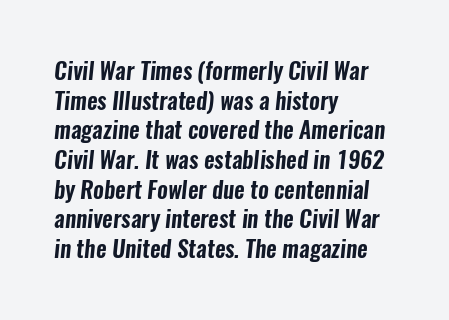
The image shows 23 px text type; set left-aligned, normal line spacing (1.29x), normal letter spacing, not underlined.
